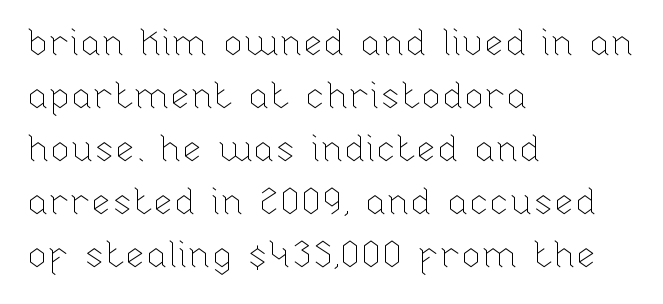
Between one letter and the next there's only the usual sliver of space. This is not heavy type; no bold has been used. All the whitespace from short lines collects on the right. Normally led — the rows are evenly, conventionally spaced. The letters stand upright; this is a roman face. The words here are not underlined.
